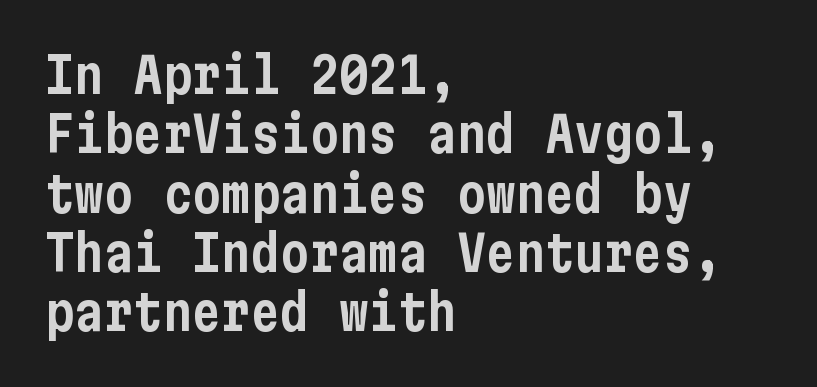
Q: Is the text italic (slanted)? A: No, it is upright.
Q: Is the typeface a serif or a sans-serif typeface? A: Sans-serif.
Q: Is the text underlined? A: No.
Q: How is the paragraph aligned? A: Left-aligned.
Q: Is the spacing between letters normal or unusually wide? A: Normal.
Q: Width (condensed, normal, or wide)? A: Condensed.
Q: Stroke contrast? A: Low.
Q: x-height? A: Medium.
